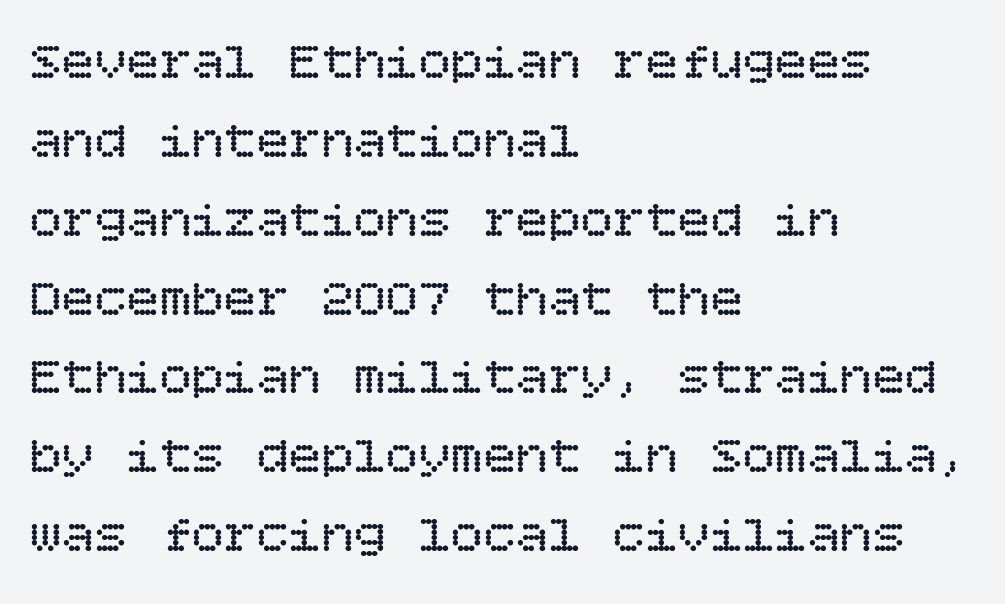
The text block is weighted toward the left margin, trailing off unevenly rightward. No extra tracking has been applied to these lines. Posture: upright roman. Normally led — the rows are evenly, conventionally spaced.
